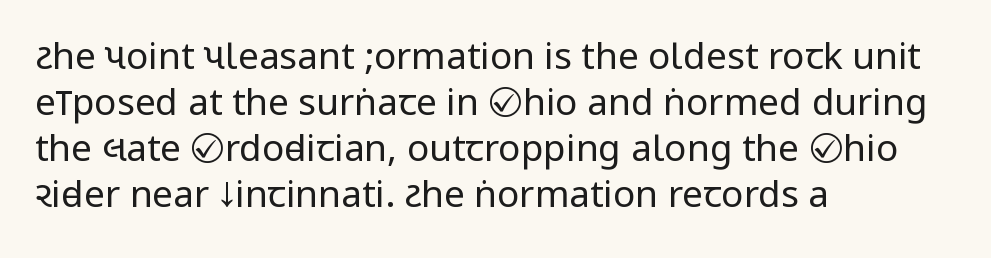
The space beneath each line is pristine and unruled. The passage shown is not bold in any degree. The face used here is a sans, in the tradition of grotesques and geometrics. Horizontal alignment here is leftward, the default for most running prose. The lettering holds an erect, upright posture throughout. Nothing unusual about the tracking: characters are spaced as the font intends.
